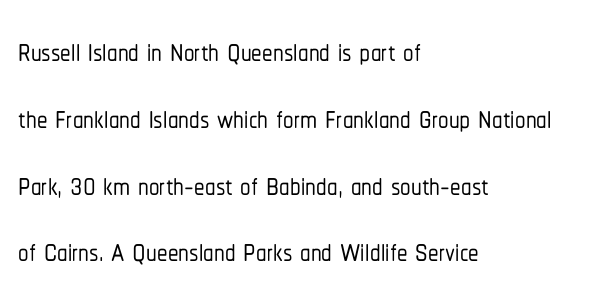
Q: Is the text italic (slanted)? A: No, it is upright.
Q: Is the typeface a serif or a sans-serif typeface? A: Sans-serif.
Q: Is the text underlined? A: No.
Q: How is the paragraph aligned? A: Left-aligned.
Q: Is the spacing between letters normal or unusually wide? A: Normal.
Q: Is the spacing between lines tight, normal or loose? A: Normal.
Q: Width (condensed, normal, or wide)? A: Condensed.
Q: Stroke contrast? A: Low.
Q: x-height? A: Medium.
Q: Monospaced? A: No.
